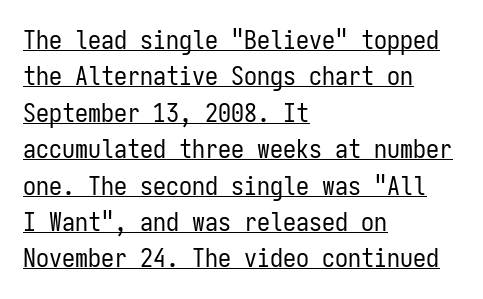
{"italic": "no", "bold": "no", "underline": "yes", "align": "left", "line_spacing": "normal", "line_spacing_ratio": 1.4, "letter_spacing": "normal", "letter_spacing_em": 0.0, "glyph_px": 26}
